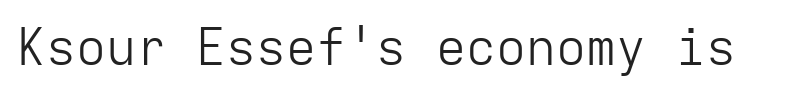
Q: Is the text bold? A: No.
Q: Is the text italic (slanted)? A: No, it is upright.
Q: Is the typeface a serif or a sans-serif typeface? A: Sans-serif.
Q: Is the text underlined? A: No.
Q: Is the spacing between letters normal or unusually wide? A: Normal.
Q: Width (condensed, normal, or wide)? A: Normal.
Q: Stroke contrast? A: Low.
Q: x-height? A: Medium.
Q: Monospaced? A: Yes.
